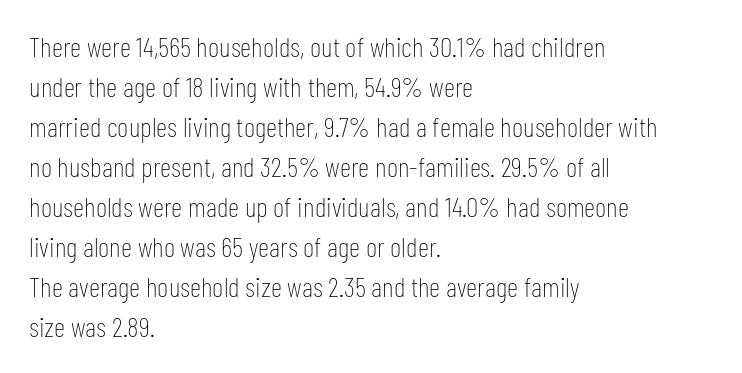
Q: Is the text bold? A: No.
Q: Is the text italic (slanted)? A: No, it is upright.
Q: Is the typeface a serif or a sans-serif typeface? A: Sans-serif.
Q: Is the text underlined? A: No.
Q: How is the paragraph aligned? A: Left-aligned.
Q: Is the spacing between letters normal or unusually wide? A: Normal.
Q: Is the spacing between lines tight, normal or loose? A: Normal.
Q: Width (condensed, normal, or wide)? A: Condensed.
Q: Stroke contrast? A: Low.
Q: x-height? A: Medium.
Q: Monospaced? A: No.
